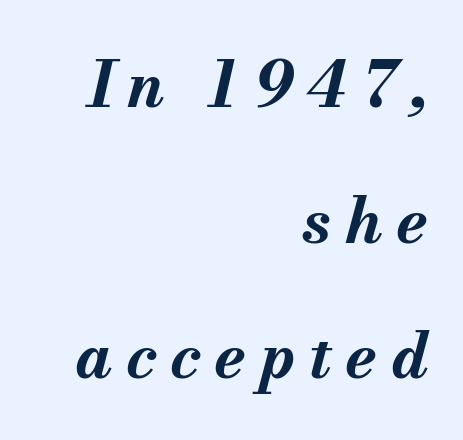
Q: Is the text bold? A: Yes.
Q: Is the text italic (slanted)? A: Yes, it leans right by about 13 degrees.
Q: Is the text underlined? A: No.
Q: How is the paragraph aligned? A: Right-aligned.
Q: Is the spacing between letters normal or unusually wide? A: Unusually wide.
Q: Is the spacing between lines tight, normal or loose? A: Loose.
Q: Width (condensed, normal, or wide)? A: Normal.
Q: Stroke contrast? A: Medium.
Q: x-height? A: Small.
Q: Monospaced? A: No.
